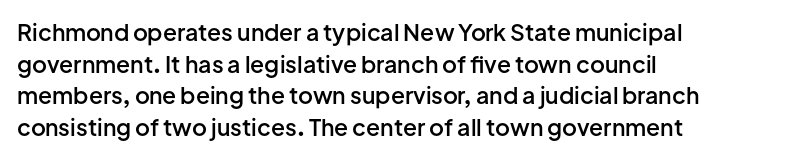
{"italic": "no", "bold": "semi", "underline": "no", "align": "left", "line_spacing": "normal", "line_spacing_ratio": 1.37, "letter_spacing": "normal", "letter_spacing_em": 0.0, "glyph_px": 23}
